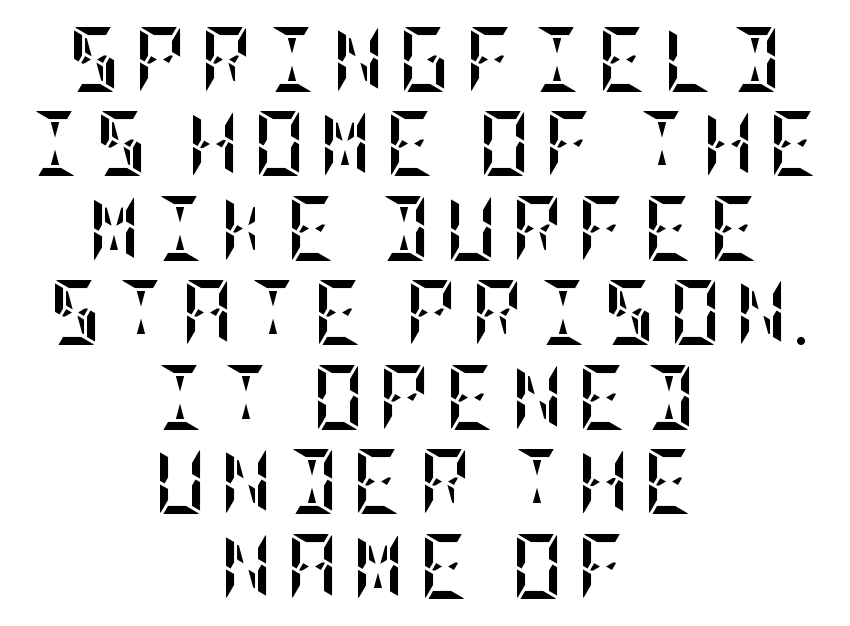
Q: Is the text bold? A: Yes.
Q: Is the text italic (slanted)? A: No, it is upright.
Q: Is the text underlined? A: No.
Q: How is the paragraph aligned? A: Centered.
Q: Is the spacing between letters normal or unusually wide? A: Unusually wide.
Q: Is the spacing between lines tight, normal or loose? A: Normal.
Q: Width (condensed, normal, or wide)? A: Condensed.
Q: Stroke contrast? A: Low.
Q: x-height? A: Large.
